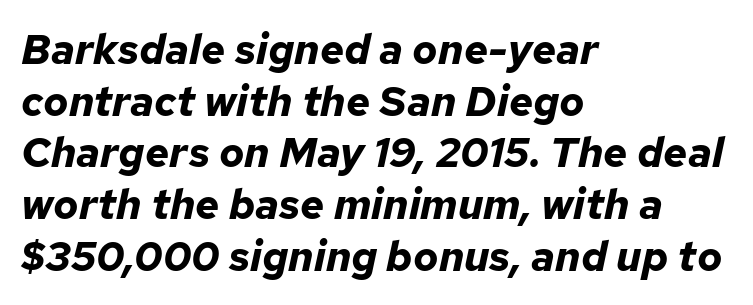
{"italic": "yes", "lean": "right", "slant_degrees": 12, "bold": "yes", "weight": "bold", "width": "normal", "stroke_contrast": "low", "x_height": "medium", "monospaced": "no", "underline": "no", "align": "left", "line_spacing_ratio": 1.23, "letter_spacing": "normal", "letter_spacing_em": 0.0, "glyph_px": 42}
